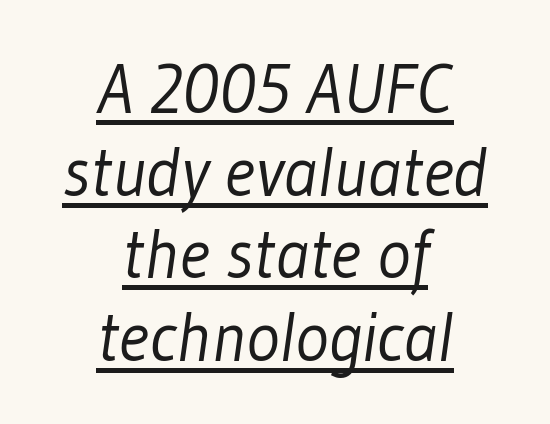
{"serif": "no", "bold": "no", "weight": "light", "width": "condensed", "stroke_contrast": "low", "x_height": "medium", "monospaced": "no", "underline": "yes", "align": "center", "line_spacing_ratio": 1.18, "letter_spacing": "normal", "letter_spacing_em": 0.0, "glyph_px": 70}
